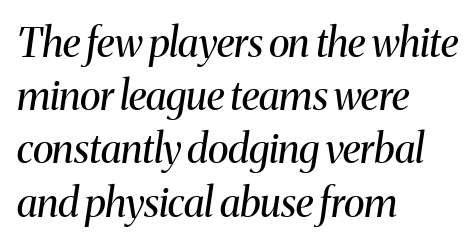
The image shows 40 px regular-weight serif type, italic (leaning right); set left-aligned, normal line spacing (1.33x), normal letter spacing, not underlined; medium stroke contrast and a medium x-height.
